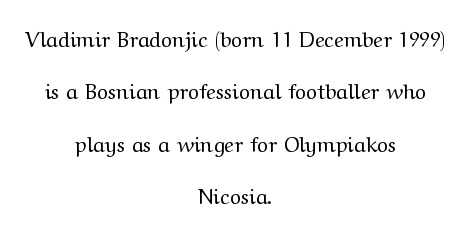
Q: Is the text bold? A: No.
Q: Is the text italic (slanted)? A: No, it is upright.
Q: Is the text underlined? A: No.
Q: How is the paragraph aligned? A: Centered.
Q: Is the spacing between letters normal or unusually wide? A: Normal.
Q: Is the spacing between lines tight, normal or loose? A: Loose.
